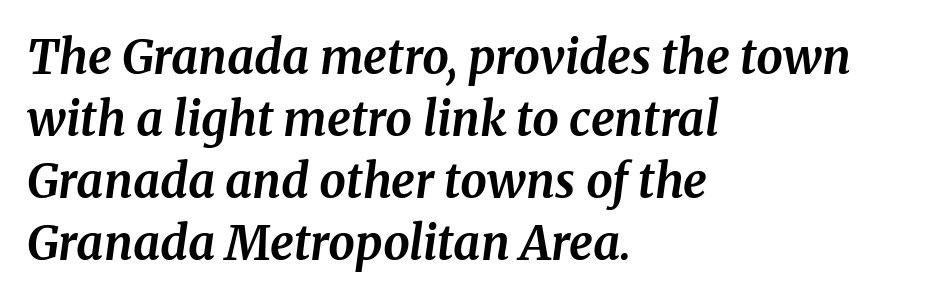
The face used here is seriffed, in the tradition of book romans. Only glyphs here, with clear space below each row. Looking at the ascenders, they clearly lean. Here the designer chose a conventional face with non-uniform glyph widths.
